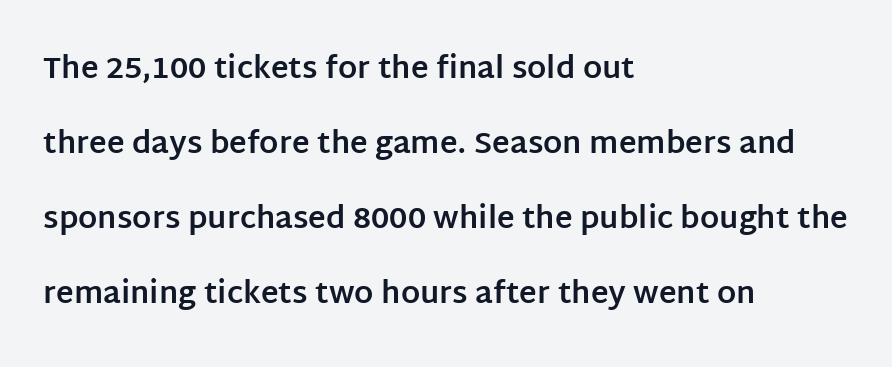
Designer's note — italics off, roman on. The gap between lines stays unmarked. Words appear dense and cohesive because spacing is normal. In terms of leading, this rendering errs on the spacious side. As a designer I'd log this as weight 700, bold. The rendering shows plain stroke endings on the letterforms — a sans-serif design.
